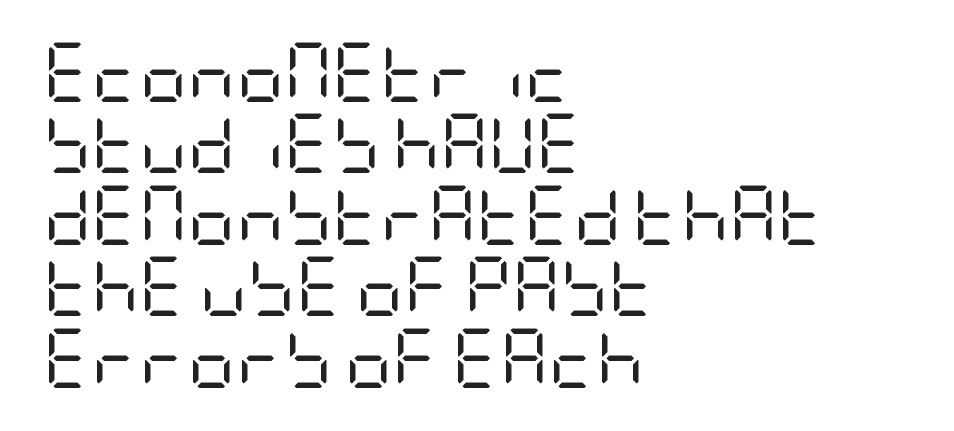
{"serif": "no", "italic": "no", "bold": "no", "weight": "regular", "width": "condensed", "stroke_contrast": "low", "x_height": "large", "underline": "no", "align": "left", "line_spacing_ratio": 1.21, "letter_spacing": "normal", "letter_spacing_em": 0.0, "glyph_px": 59}
